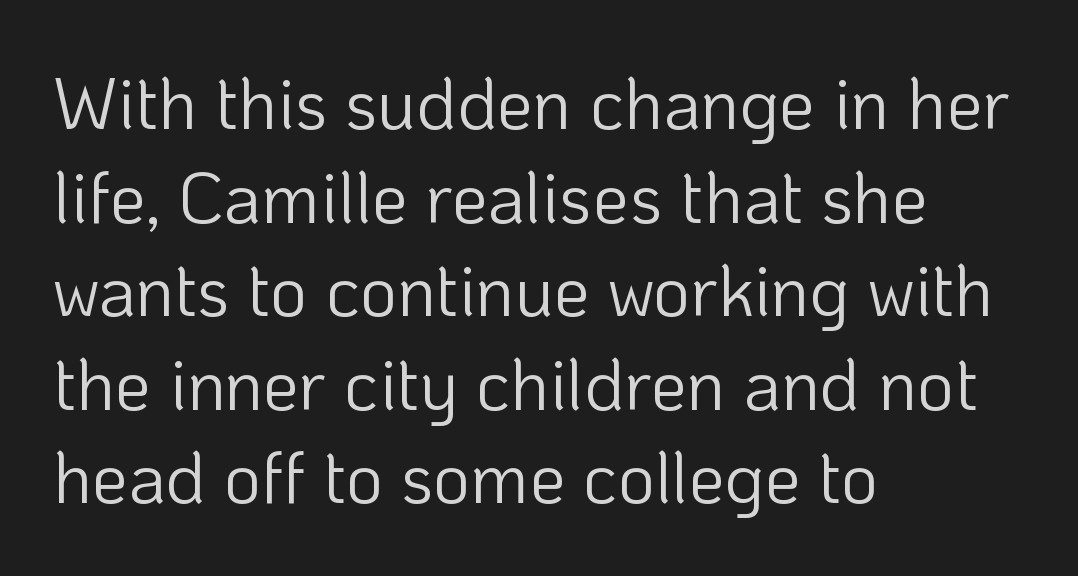
{"serif": "no", "italic": "no", "bold": "no", "weight": "light", "width": "normal", "stroke_contrast": "low", "x_height": "medium", "monospaced": "no", "underline": "no", "align": "left", "line_spacing": "normal", "line_spacing_ratio": 1.3, "letter_spacing": "normal", "letter_spacing_em": 0.0, "glyph_px": 72}
